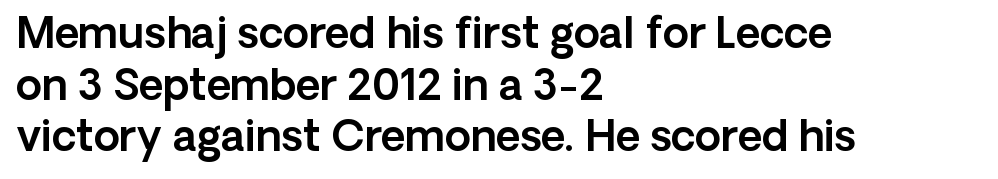
{"serif": "no", "italic": "no", "width": "normal", "x_height": "medium", "monospaced": "no", "underline": "no", "align": "left", "line_spacing_ratio": 1.23, "letter_spacing": "normal", "letter_spacing_em": 0.0, "glyph_px": 42}
